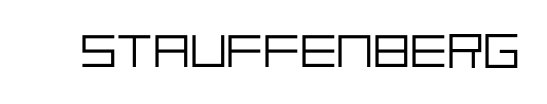
The image shows 49 px light sans-serif type, upright; set normal letter spacing, not underlined; low stroke contrast and a large x-height.
